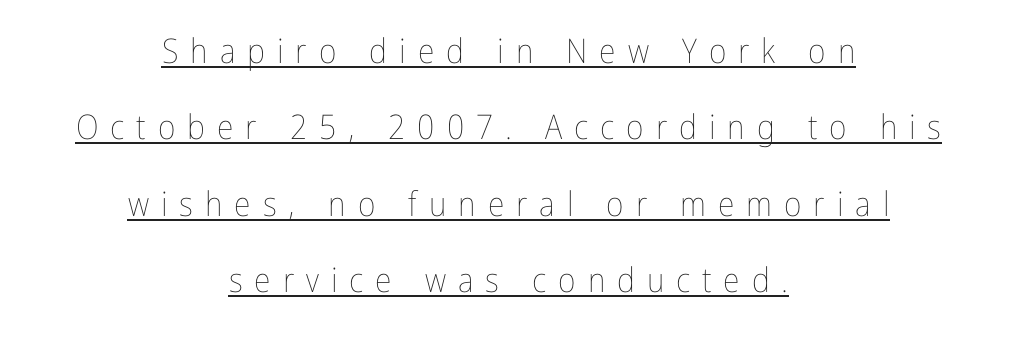
Q: Is the text bold? A: No.
Q: Is the text italic (slanted)? A: No, it is upright.
Q: Is the text underlined? A: Yes.
Q: How is the paragraph aligned? A: Centered.
Q: Is the spacing between letters normal or unusually wide? A: Unusually wide.
Q: Is the spacing between lines tight, normal or loose? A: Loose.
Q: Width (condensed, normal, or wide)? A: Condensed.
Q: Stroke contrast? A: Low.
Q: x-height? A: Medium.
Q: Monospaced? A: No.
